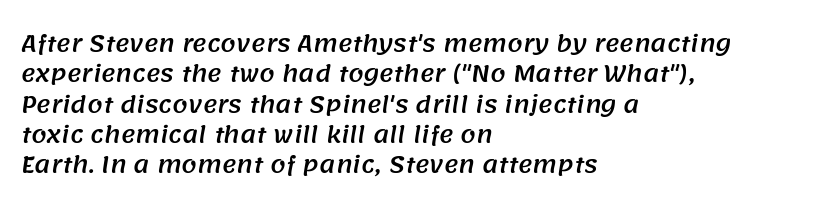
{"underline": "no", "align": "left", "line_spacing": "normal", "line_spacing_ratio": 1.38, "letter_spacing": "normal", "letter_spacing_em": 0.0, "glyph_px": 22}
